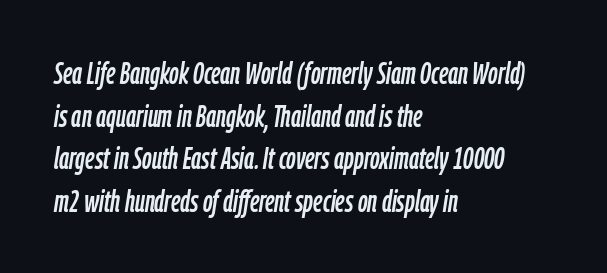
The image shows 30 px condensed type, italic (leaning right); set left-aligned, normal line spacing (1.42x), normal letter spacing, not underlined; low stroke contrast and a medium x-height.
